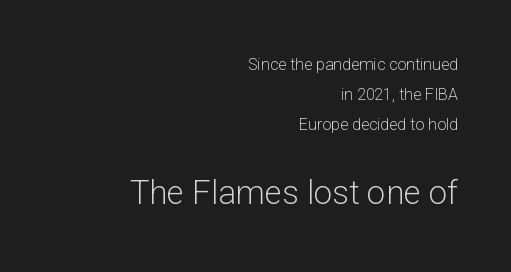
The passage shown is not bold in any degree. Plain, unruled lines of type. Is this a sans? Yes — the strokes have no serifs. Designer's note — italics off, roman on. The line texture is even and compact thanks to regular tracking.
